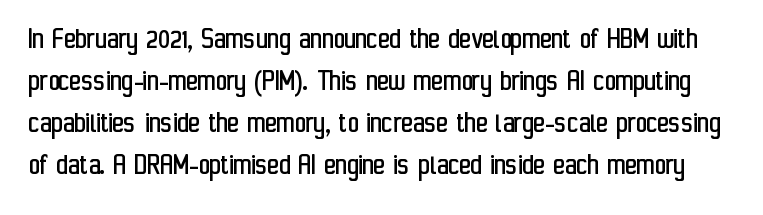
The image shows 31 px regular-weight, condensed sans-serif type, upright; set normal line spacing (1.36x), normal letter spacing, not underlined; low stroke contrast and a medium x-height.
